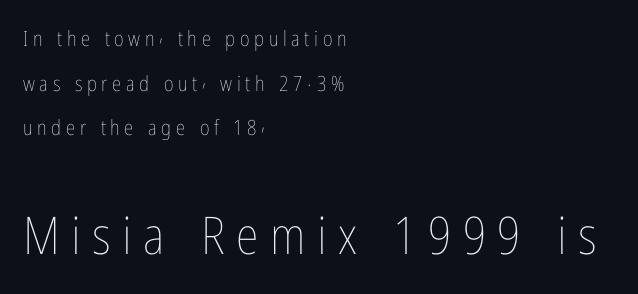
Which of the two is more prominent by size? The second, at the bottom. Does the lettering tilt? It doesn't — this is upright. Casual observation: everything's shoved over to the left. Check the space under the baseline: it is left empty.
